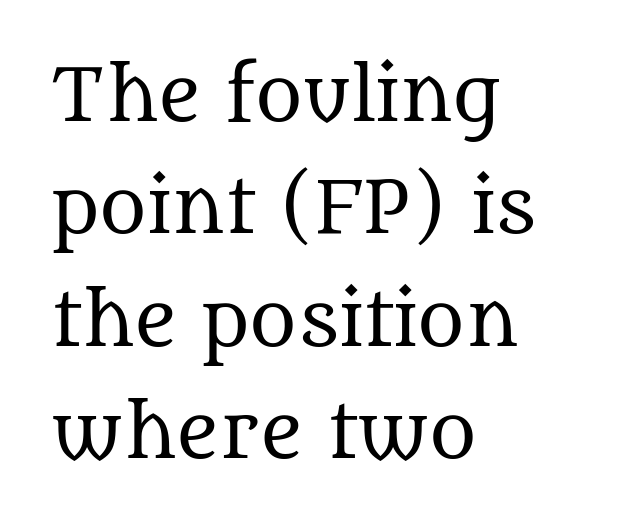
Q: Is the text bold? A: No.
Q: Is the text italic (slanted)? A: No, it is upright.
Q: Is the typeface a serif or a sans-serif typeface? A: Serif.
Q: Is the text underlined? A: No.
Q: How is the paragraph aligned? A: Left-aligned.
Q: Is the spacing between letters normal or unusually wide? A: Normal.
Q: Is the spacing between lines tight, normal or loose? A: Normal.
Q: Width (condensed, normal, or wide)? A: Normal.
Q: Stroke contrast? A: Medium.
Q: x-height? A: Large.
Q: Monospaced? A: No.
